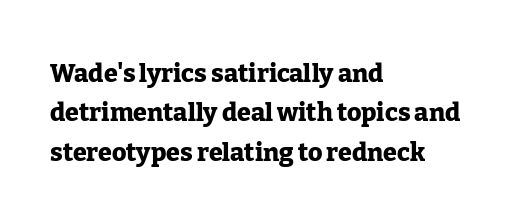
Q: Is the text bold? A: Yes.
Q: Is the text italic (slanted)? A: No, it is upright.
Q: Is the text underlined? A: No.
Q: How is the paragraph aligned? A: Left-aligned.
Q: Is the spacing between letters normal or unusually wide? A: Normal.
Q: Is the spacing between lines tight, normal or loose? A: Normal.
